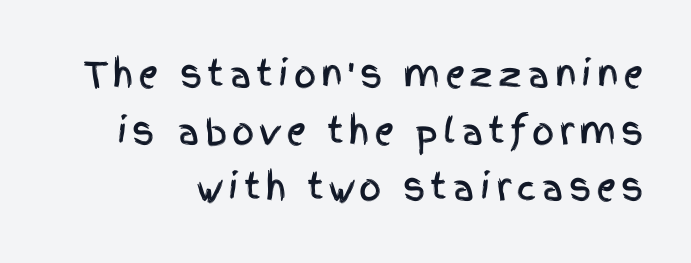
{"serif": "no", "italic": "no", "width": "condensed", "x_height": "large", "monospaced": "no", "underline": "no", "line_spacing": "normal", "line_spacing_ratio": 1.62, "glyph_px": 35}
